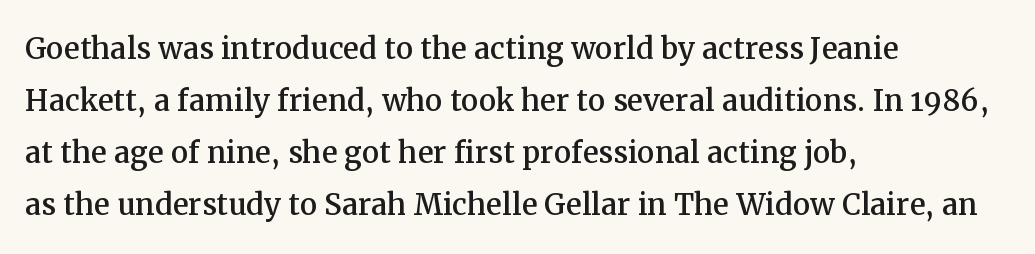
The specimen reads as upright at a glance. Regular leading. This sample has the flowing, uneven cadence of proportional lettering. Observe the serifs anchoring each vertical stroke in this sample. Words float on clear page, feet unadorned.
